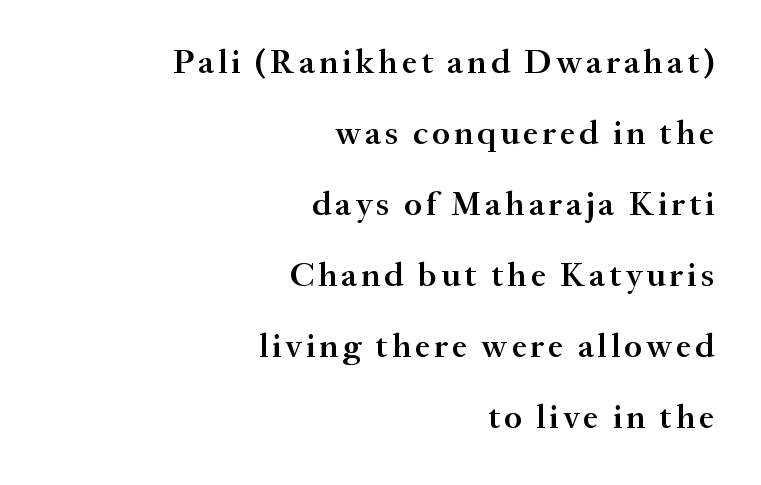
Lines of text with bare space underneath. Proportional: the letters do not fall into vertical columns. Line ends are locked; line starts wander. To sum up the face: it has serifs. A roman cut, with each character standing at attention. How would I describe the line gaps? Wide and relaxed.
